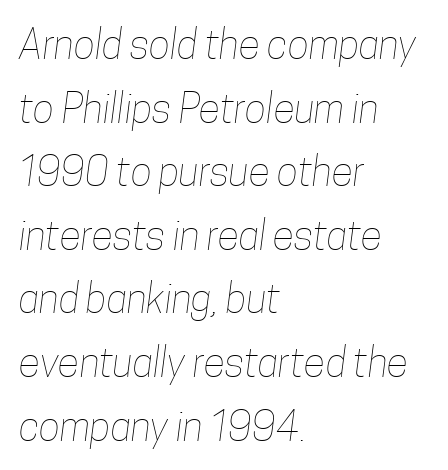
{"bold": "no", "weight": "thin", "width": "condensed", "stroke_contrast": "low", "x_height": "medium", "monospaced": "no", "underline": "no", "align": "left", "line_spacing": "normal", "line_spacing_ratio": 1.59, "letter_spacing": "normal", "letter_spacing_em": 0.0, "glyph_px": 40}
